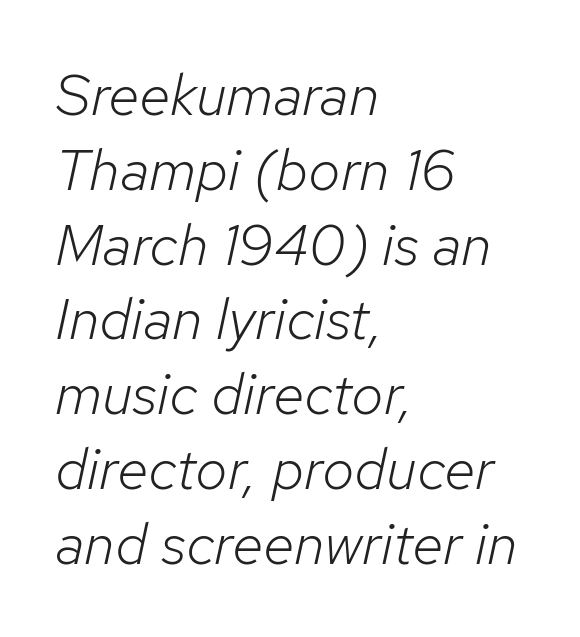
{"italic": "yes", "lean": "right", "slant_degrees": 12, "bold": "no", "weight": "light", "width": "normal", "stroke_contrast": "low", "x_height": "medium", "monospaced": "no", "underline": "no", "align": "left", "line_spacing": "normal", "line_spacing_ratio": 1.29, "letter_spacing": "normal", "letter_spacing_em": 0.0, "glyph_px": 58}
